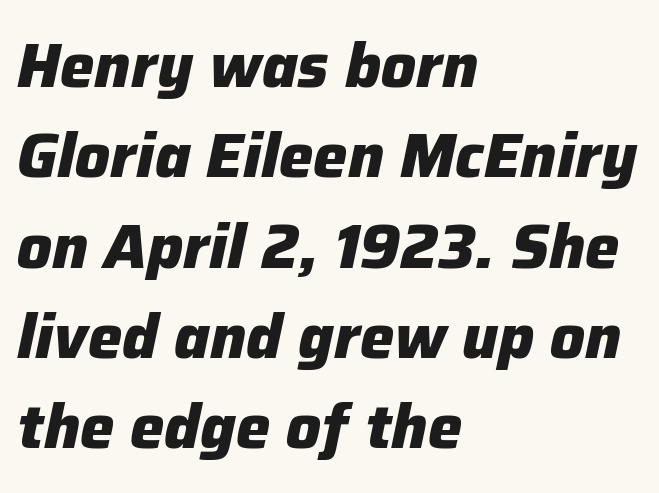
The image shows 61 px heavy type, italic (leaning right); set left-aligned, normal line spacing (1.48x), normal letter spacing, not underlined; low stroke contrast and a medium x-height.
